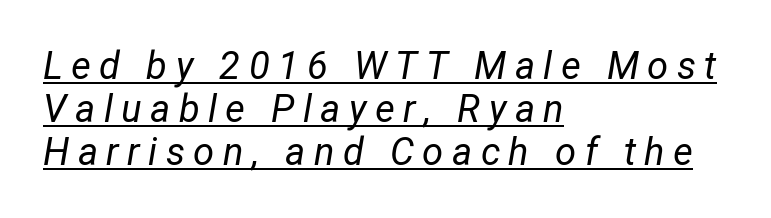
{"italic": "yes", "lean": "right", "slant_degrees": 12, "bold": "no", "weight": "regular", "width": "normal", "stroke_contrast": "low", "x_height": "medium", "monospaced": "no", "underline": "yes", "align": "left", "line_spacing": "tight", "line_spacing_ratio": 1.13, "letter_spacing": "wide", "letter_spacing_em": 0.22, "glyph_px": 38}
